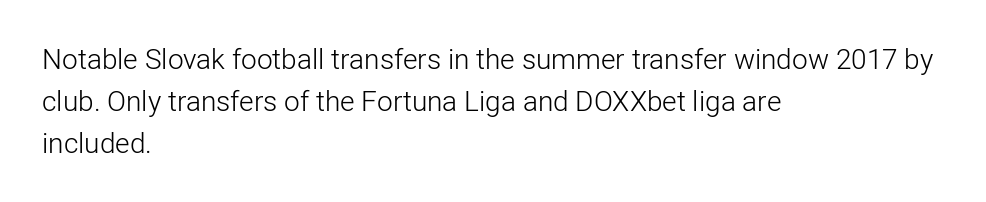
What's the leading like? Ordinary, nothing unusual. Heft: none added — not bold. The zone under the glyphs is completely vacant. Characters remain perfectly vertical along every line. This is sans-serif lettering, the kind often seen on screens and signage. The rendering uses natural spacing where letterforms have individual widths.
